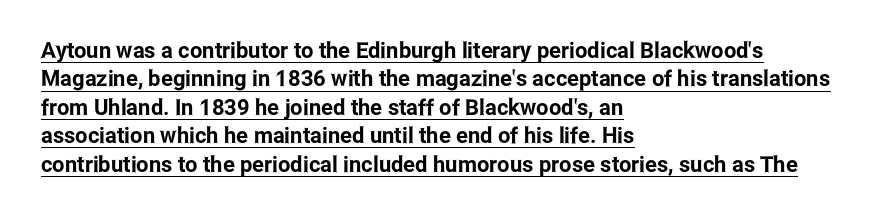
This sample uses plain, unmodified letter spacing. Posture: vertical. Visually the block forms a straight wall on the left and a jagged coastline on the right. The passage shown is underscored from start to finish. A typesetter would call this leading conventional body-copy spacing.
